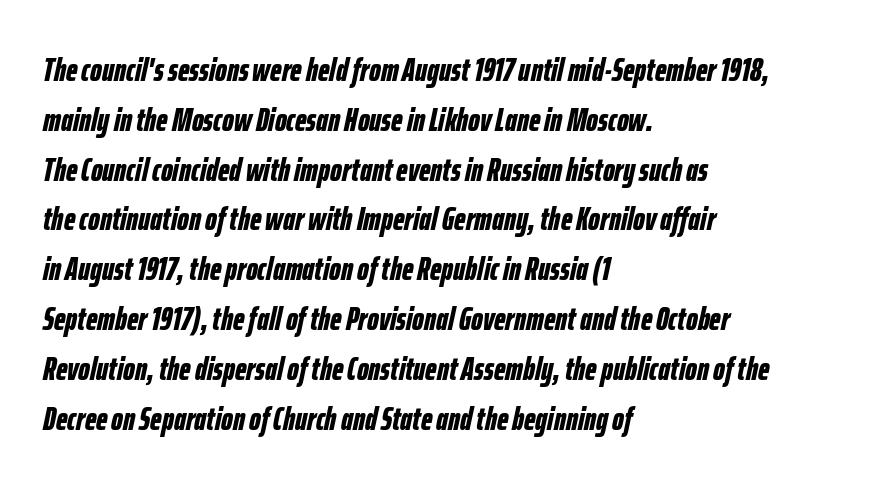
{"italic": "yes", "lean": "right", "slant_degrees": 12, "bold": "yes", "weight": "bold", "width": "condensed", "stroke_contrast": "low", "x_height": "medium", "monospaced": "no", "underline": "no", "align": "left", "line_spacing": "normal", "line_spacing_ratio": 1.51, "letter_spacing": "normal", "letter_spacing_em": 0.0, "glyph_px": 33}
